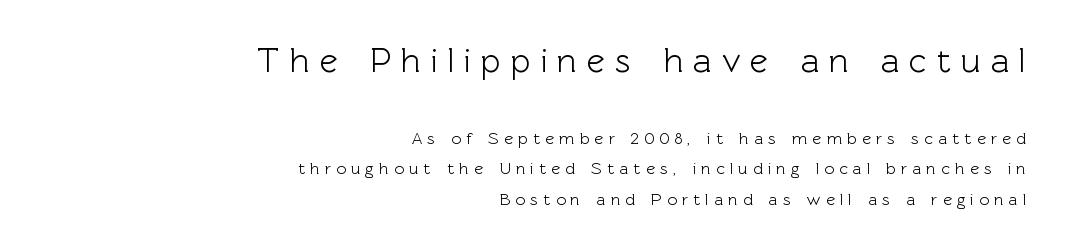
The image shows 34 px sans-serif type, upright; set right-aligned, line spacing 1.77x, unusually wide letter spacing (+0.3 em), not underlined; the first (top) block is 2.0x larger; a medium x-height.
